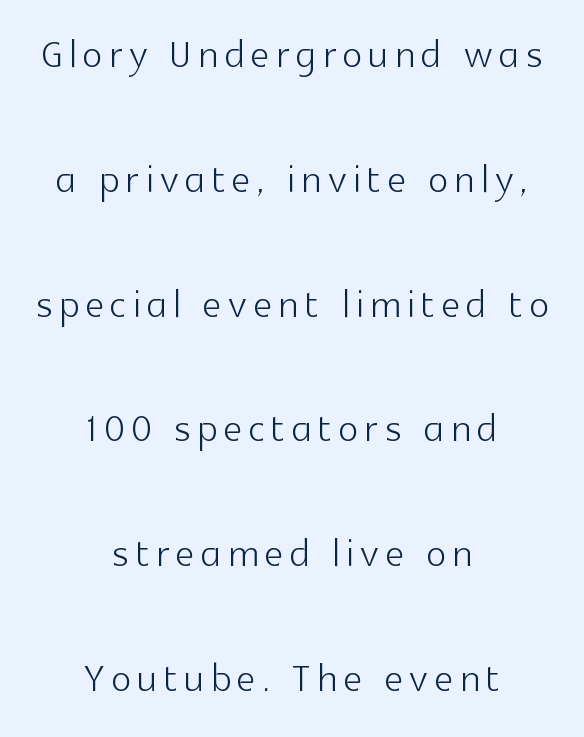
The image shows 52 px light sans-serif type, upright; set centered, loose line spacing (2.4x), not underlined; a medium x-height.
